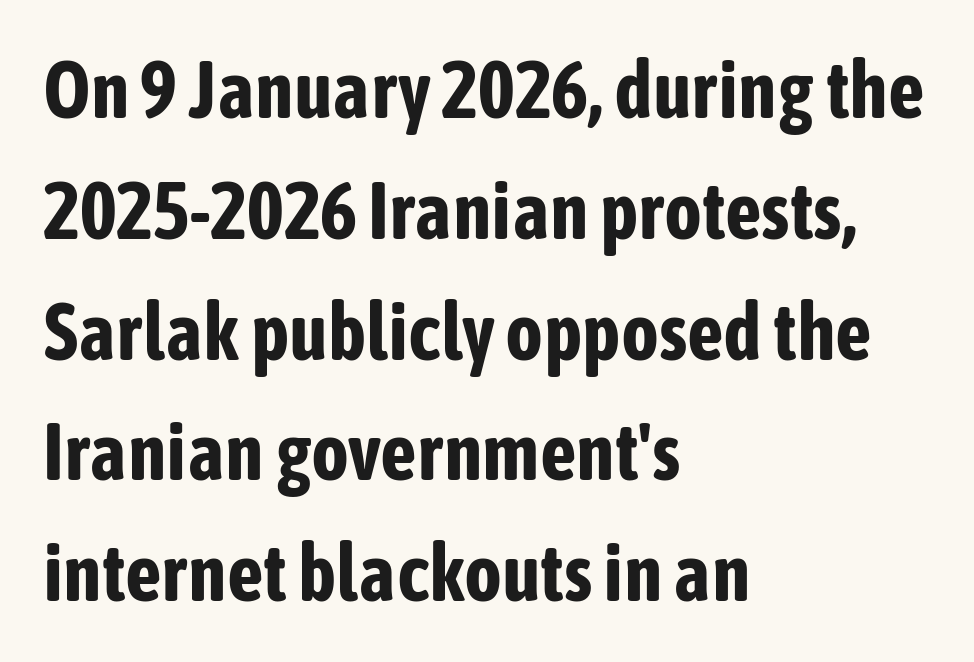
The image shows 80 px bold, condensed sans-serif type, upright; set left-aligned, normal line spacing (1.51x), normal letter spacing, not underlined; low stroke contrast and a medium x-height.
